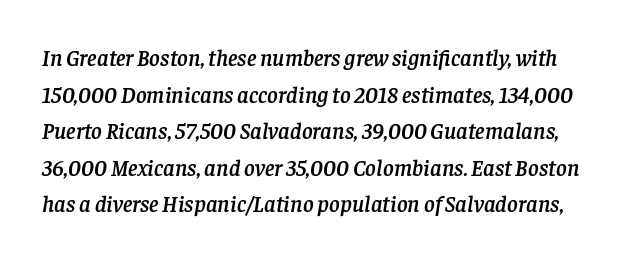
Line spacing here is normal. This rendering leaves character spacing at its baseline value. Slant detected: the letters are inclined. The baseline area is clear.
